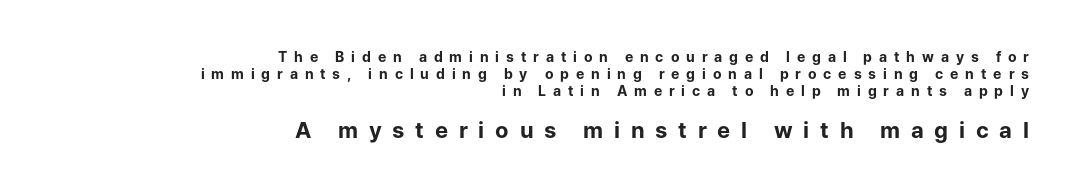
Q: Is the text bold? A: Yes.
Q: Is the text italic (slanted)? A: No, it is upright.
Q: Is the text underlined? A: No.
Q: How is the paragraph aligned? A: Right-aligned.
Q: Is the spacing between letters normal or unusually wide? A: Unusually wide.
Q: Which block of text is set in a larger size, the first (top) or the second (bottom)? A: The second (bottom) one.
